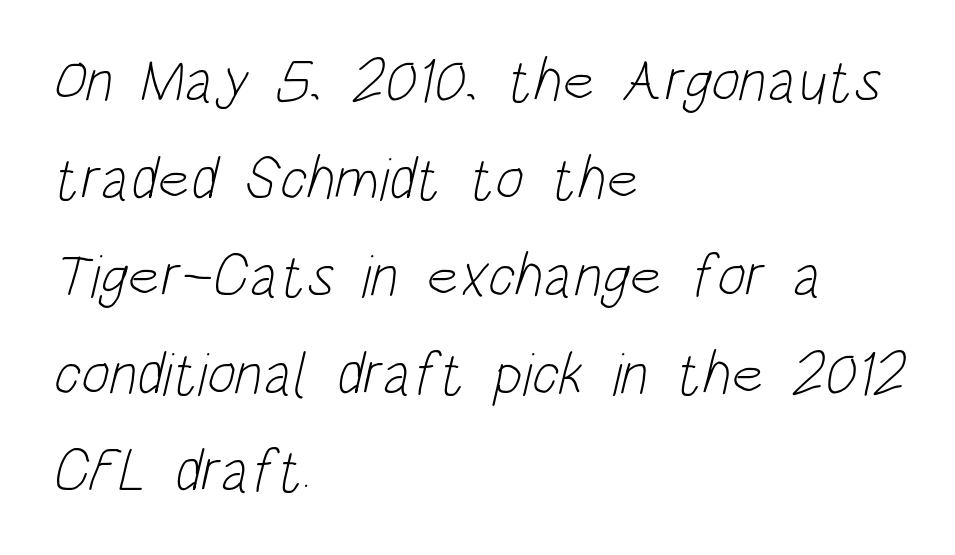
The paragraph has a hard left edge and a soft right edge. Think of a printed novel: that variable character pitch is what you see here. Stroke thickness stays within the range of a standard reading face or lighter. Beneath every word, the page is bare. Type style note: lacks serifs.
